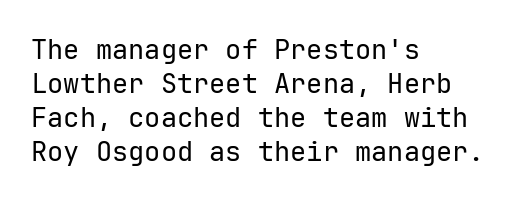
{"italic": "no", "bold": "no", "underline": "no", "align": "left", "line_spacing": "normal", "line_spacing_ratio": 1.26, "letter_spacing": "normal", "letter_spacing_em": 0.0, "glyph_px": 27}
